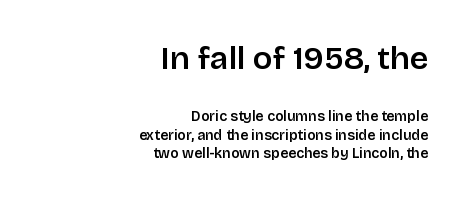
Q: Is the text bold? A: Semi-bold.
Q: Is the text italic (slanted)? A: No, it is upright.
Q: Is the typeface a serif or a sans-serif typeface? A: Sans-serif.
Q: Is the text underlined? A: No.
Q: How is the paragraph aligned? A: Right-aligned.
Q: Is the spacing between letters normal or unusually wide? A: Normal.
Q: Is the spacing between lines tight, normal or loose? A: Normal.
Q: Which block of text is set in a larger size, the first (top) or the second (bottom)? A: The first (top) one.
Q: Width (condensed, normal, or wide)? A: Normal.
Q: Stroke contrast? A: Low.
Q: x-height? A: Large.
Q: Monospaced? A: No.
